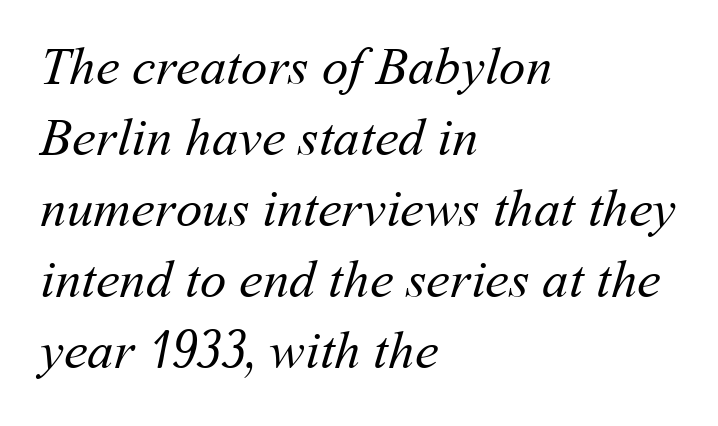
Descender tails drop into unmarked territory. These glyphs show unthickened strokes, regular width or finer. The vertical gap from one line to the next is medium. Do the characters align in a grid? No, the font is proportional.
